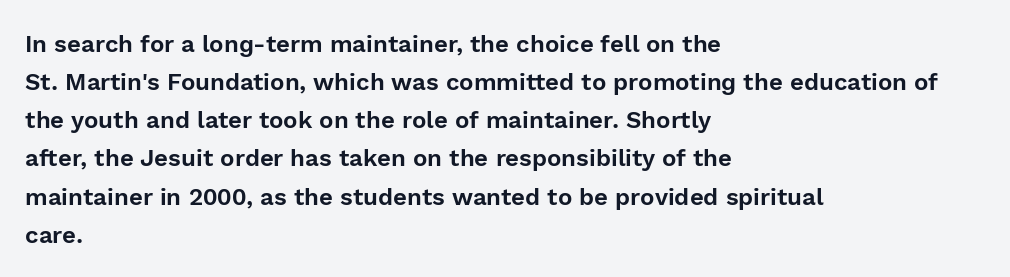
{"italic": "no", "underline": "no", "align": "left", "line_spacing": "normal", "line_spacing_ratio": 1.59, "letter_spacing": "normal", "letter_spacing_em": 0.0, "glyph_px": 24}
